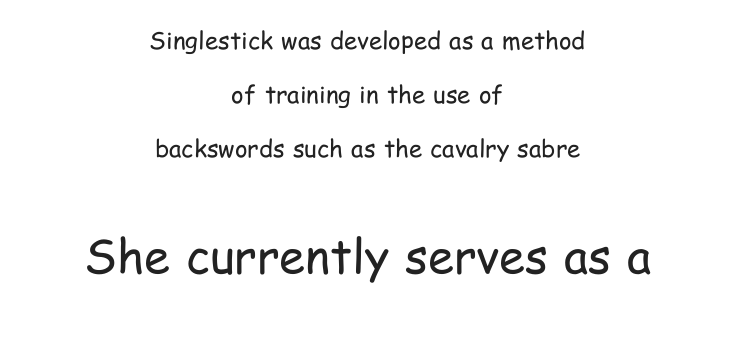
{"serif": "no", "italic": "no", "bold": "no", "weight": "regular", "width": "condensed", "stroke_contrast": "low", "x_height": "medium", "monospaced": "no", "underline": "no", "align": "center", "line_spacing": "loose", "line_spacing_ratio": 2.26, "letter_spacing": "normal", "letter_spacing_em": 0.0, "larger_block": "second", "size_ratio": 1.96, "glyph_px": 47}
